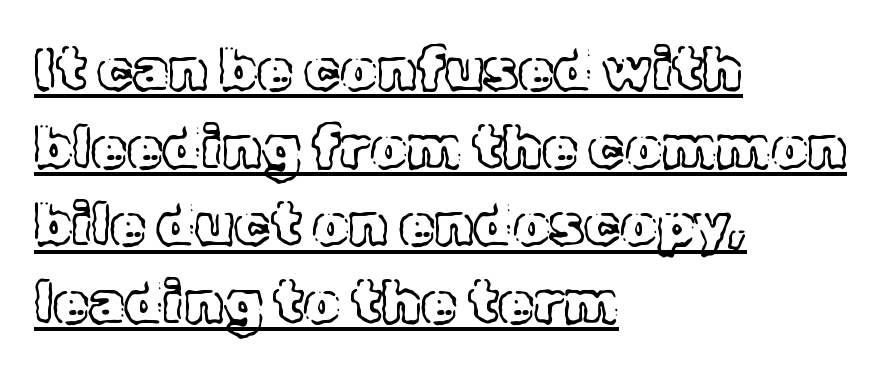
The image shows 58 px text type, upright; set left-aligned, normal line spacing (1.34x), normal letter spacing, underlined; a medium x-height.
